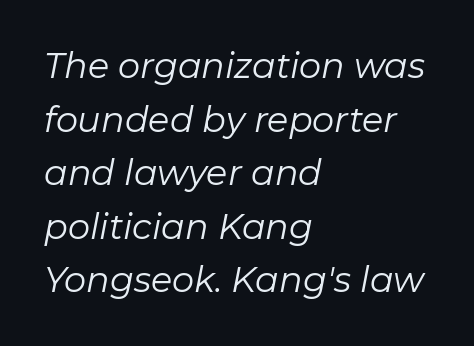
The image shows 35 px regular-weight type, italic (leaning right); set left-aligned, normal line spacing (1.53x), normal letter spacing, not underlined; low stroke contrast and a medium x-height.
